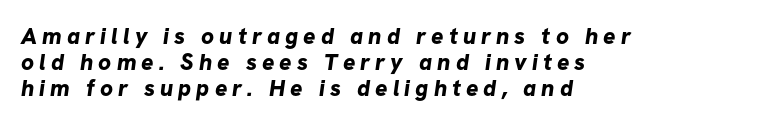
The image shows 23 px bold type; set left-aligned, tight line spacing (1.12x), unusually wide letter spacing (+0.22 em), not underlined.
